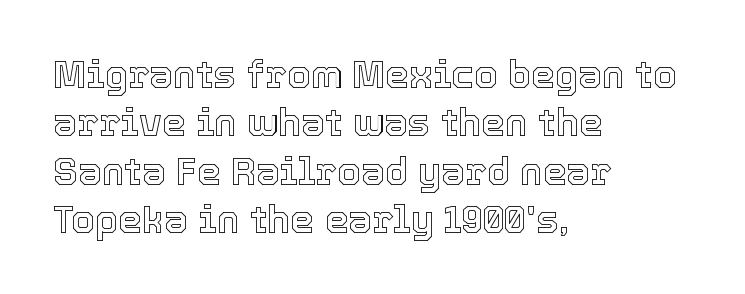
{"italic": "no", "width": "normal", "x_height": "medium", "monospaced": "no", "underline": "no", "align": "left", "line_spacing": "normal", "line_spacing_ratio": 1.27, "letter_spacing": "normal", "letter_spacing_em": 0.0, "glyph_px": 38}
